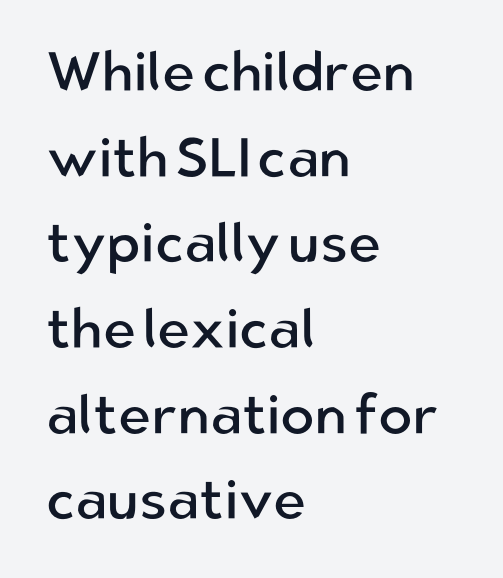
Plain, unruled lines of type. Is this a heavy cut? Hardly; it is regular or lighter. Serif or sans? Sans — the stroke terminals are bare. Ordinary non-slanted type is in use.
